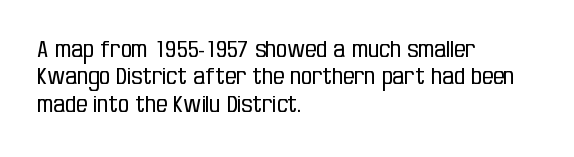
The image shows 22 px text type, upright; set left-aligned, line spacing 1.24x, normal letter spacing, not underlined.
